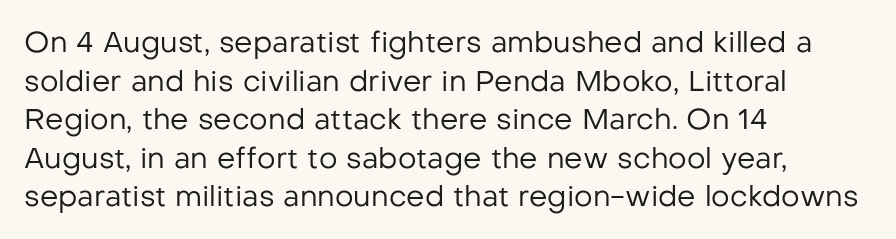
{"serif": "no", "italic": "no", "bold": "no", "weight": "regular", "width": "normal", "stroke_contrast": "low", "x_height": "medium", "monospaced": "no", "underline": "no", "align": "left", "line_spacing": "normal", "line_spacing_ratio": 1.33, "letter_spacing": "normal", "letter_spacing_em": 0.0, "glyph_px": 29}
